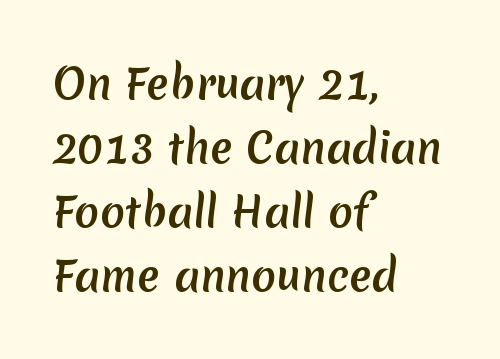
Q: Is the typeface a serif or a sans-serif typeface? A: Sans-serif.
Q: Is the text underlined? A: No.
Q: How is the paragraph aligned? A: Left-aligned.
Q: Is the spacing between letters normal or unusually wide? A: Normal.
Q: Is the spacing between lines tight, normal or loose? A: Normal.
Q: Width (condensed, normal, or wide)? A: Normal.
Q: Stroke contrast? A: Medium.
Q: x-height? A: Medium.
Q: Monospaced? A: No.
